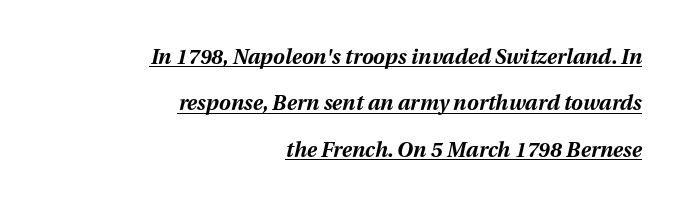
Q: Is the text bold? A: Yes.
Q: Is the text italic (slanted)? A: Yes, it leans right by about 13 degrees.
Q: Is the text underlined? A: Yes.
Q: How is the paragraph aligned? A: Right-aligned.
Q: Is the spacing between letters normal or unusually wide? A: Normal.
Q: Is the spacing between lines tight, normal or loose? A: Loose.
